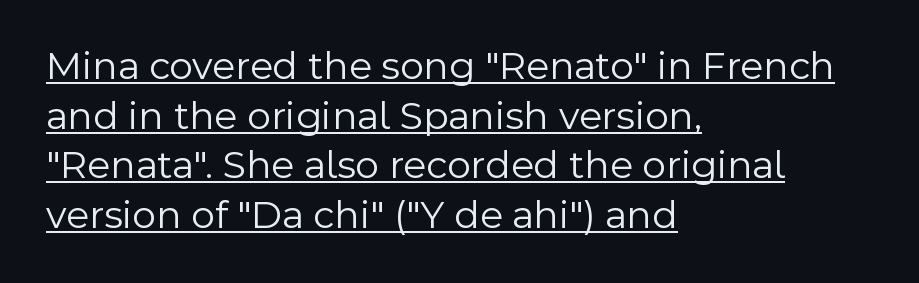
{"serif": "no", "italic": "no", "bold": "no", "weight": "light", "width": "normal", "x_height": "medium", "monospaced": "no", "underline": "yes", "align": "left", "line_spacing_ratio": 1.21, "letter_spacing": "normal", "letter_spacing_em": 0.0, "glyph_px": 41}
